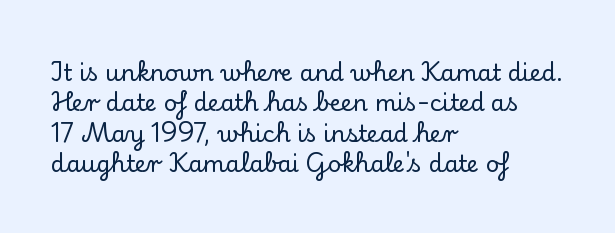
{"italic": "no", "underline": "no", "align": "left", "line_spacing": "normal", "line_spacing_ratio": 1.32, "letter_spacing": "normal", "letter_spacing_em": 0.0, "glyph_px": 23}
